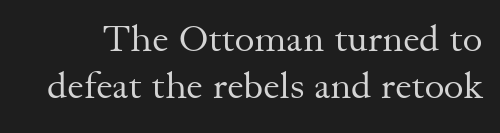
This block has exactly the height ordinary leading produces. Is the type heavy? It reads as light-to-regular instead. The passage shown is typed in a proportional face where columns would drift. Posture: vertical. Any mark beneath the type? The region is blank. Typographically, this falls in the serif category.
